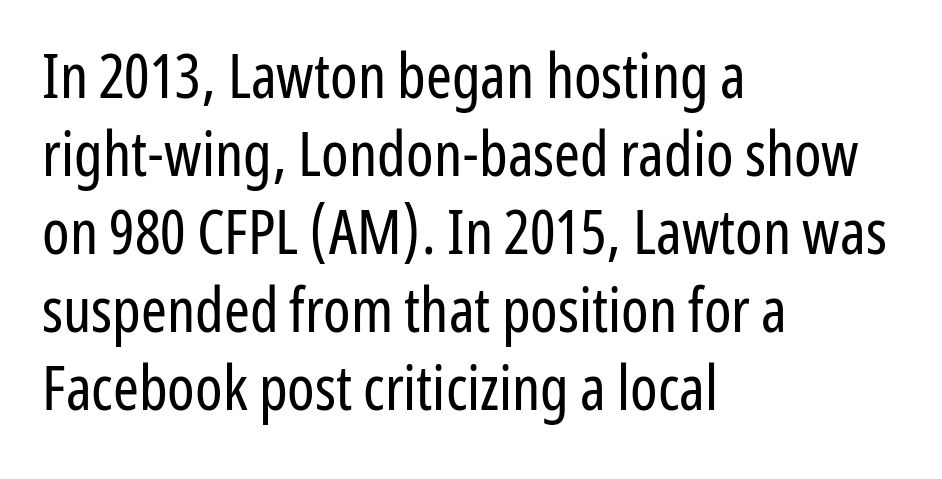
{"serif": "no", "italic": "no", "bold": "no", "weight": "regular", "width": "condensed", "stroke_contrast": "low", "x_height": "medium", "monospaced": "no", "underline": "no", "align": "left", "line_spacing": "normal", "line_spacing_ratio": 1.26, "letter_spacing": "normal", "letter_spacing_em": 0.0, "glyph_px": 62}
